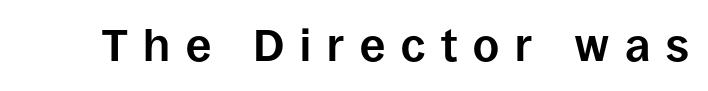
{"serif": "no", "italic": "no", "bold": "yes", "weight": "bold", "width": "normal", "stroke_contrast": "low", "x_height": "large", "monospaced": "no", "underline": "no", "letter_spacing": "wide", "letter_spacing_em": 0.35, "glyph_px": 45}
